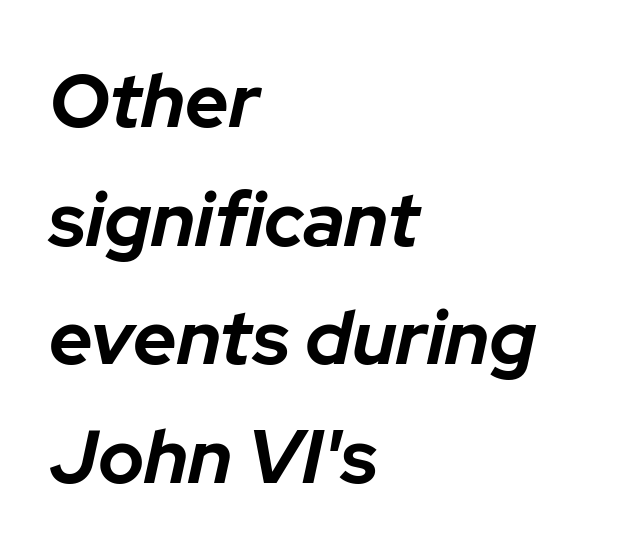
The image shows 76 px bold type, italic (leaning right); set left-aligned, normal line spacing (1.56x), normal letter spacing, not underlined; low stroke contrast and a medium x-height.
